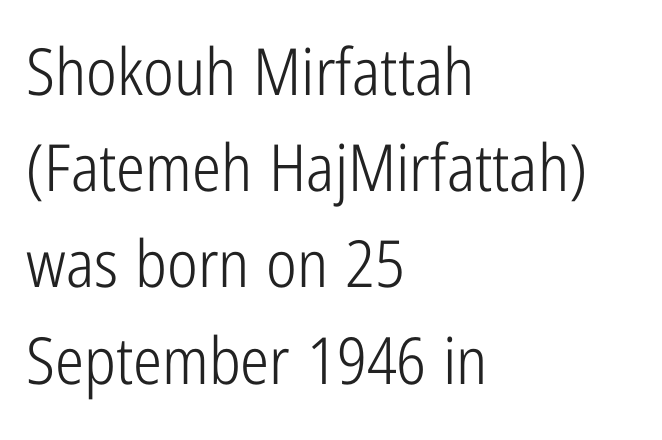
Notice how the stems are strictly vertical — no italics here. A clean baseline with only descenders dipping below it. Which margin do the lines hug? The left one — the right edge is uneven. Horizontal bands of white between lines are of average thickness.
